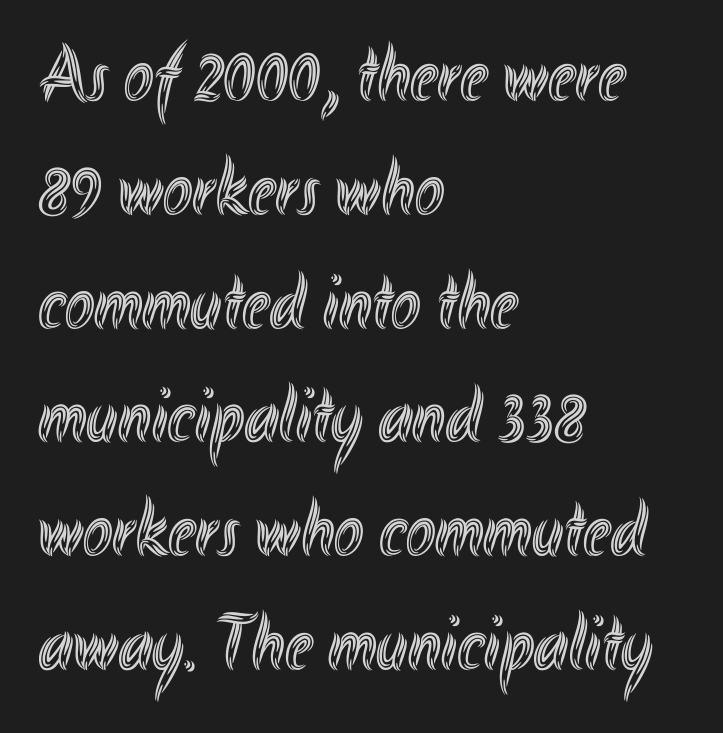
Looks like regular typesetting: each glyph gets only the width it needs. The block of text has a typical density, with ordinary space between rows. The passage shown has conventional tracking throughout. One-word summary of the alignment: left.
